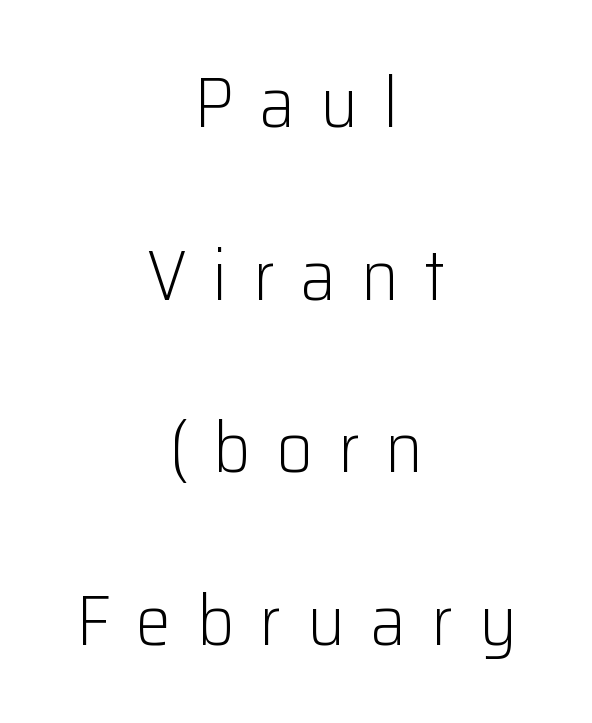
The image shows 71 px light sans-serif type, upright; set centered, loose line spacing (2.43x), unusually wide letter spacing (+0.36 em), not underlined; low stroke contrast and a medium x-height.
